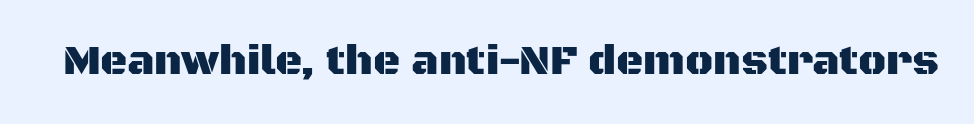
{"serif": "no", "italic": "no", "width": "normal", "stroke_contrast": "medium", "x_height": "large", "monospaced": "no", "underline": "no", "letter_spacing": "normal", "letter_spacing_em": 0.0, "glyph_px": 42}
